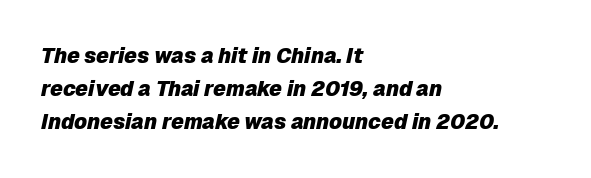
Q: Is the text bold? A: Yes.
Q: Is the text italic (slanted)? A: Yes, it leans right by about 12 degrees.
Q: Is the text underlined? A: No.
Q: How is the paragraph aligned? A: Left-aligned.
Q: Is the spacing between letters normal or unusually wide? A: Normal.
Q: Is the spacing between lines tight, normal or loose? A: Normal.
